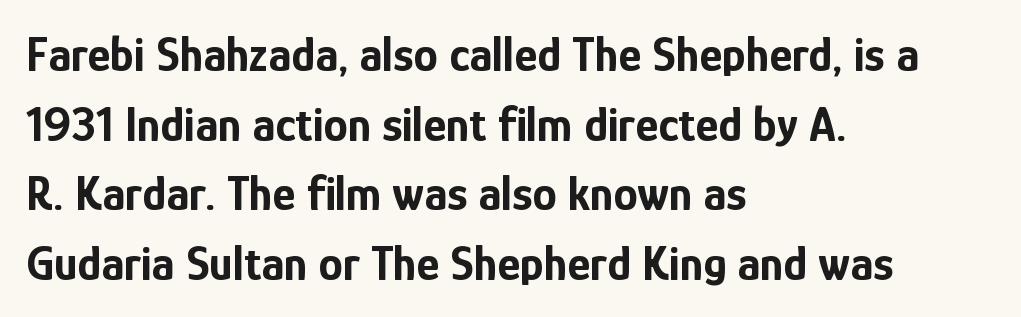
Q: Is the text bold? A: Yes.
Q: Is the text italic (slanted)? A: No, it is upright.
Q: Is the typeface a serif or a sans-serif typeface? A: Sans-serif.
Q: Is the text underlined? A: No.
Q: How is the paragraph aligned? A: Left-aligned.
Q: Is the spacing between letters normal or unusually wide? A: Normal.
Q: Is the spacing between lines tight, normal or loose? A: Normal.
Q: Width (condensed, normal, or wide)? A: Condensed.
Q: Stroke contrast? A: Low.
Q: x-height? A: Medium.
Q: Monospaced? A: No.
